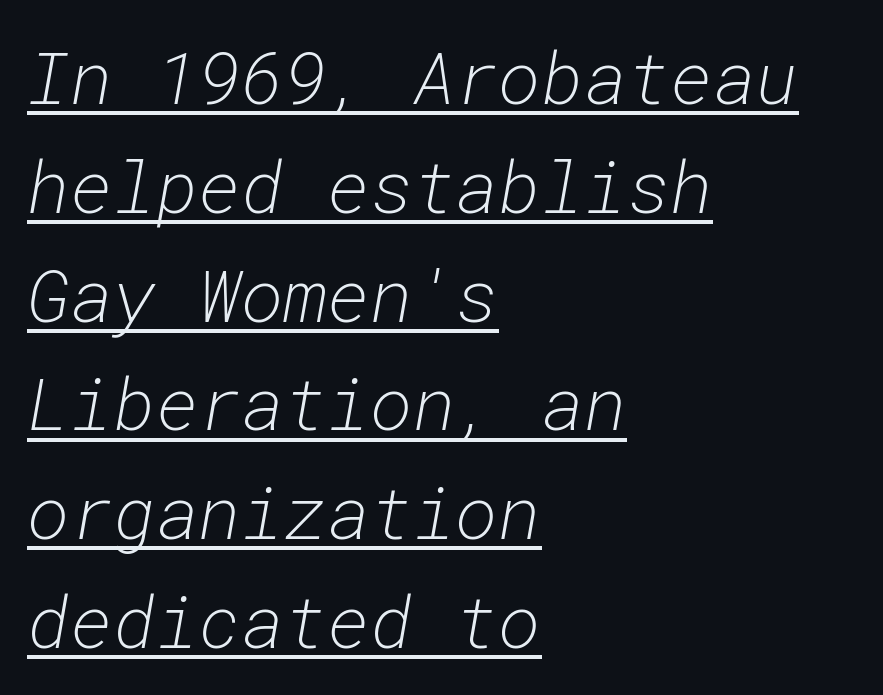
Q: Is the text bold? A: No.
Q: Is the text italic (slanted)? A: Yes, it leans right by about 10 degrees.
Q: Is the text underlined? A: Yes.
Q: How is the paragraph aligned? A: Left-aligned.
Q: Is the spacing between letters normal or unusually wide? A: Normal.
Q: Is the spacing between lines tight, normal or loose? A: Normal.
Q: Width (condensed, normal, or wide)? A: Normal.
Q: Stroke contrast? A: Low.
Q: x-height? A: Medium.
Q: Monospaced? A: Yes.
